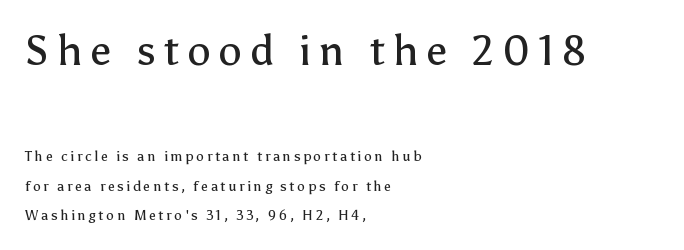
The image shows 42 px regular-weight sans-serif type, upright; set left-aligned, loose line spacing (2.11x), not underlined; the first (top) block is 3.0x larger; low stroke contrast and a medium x-height.
